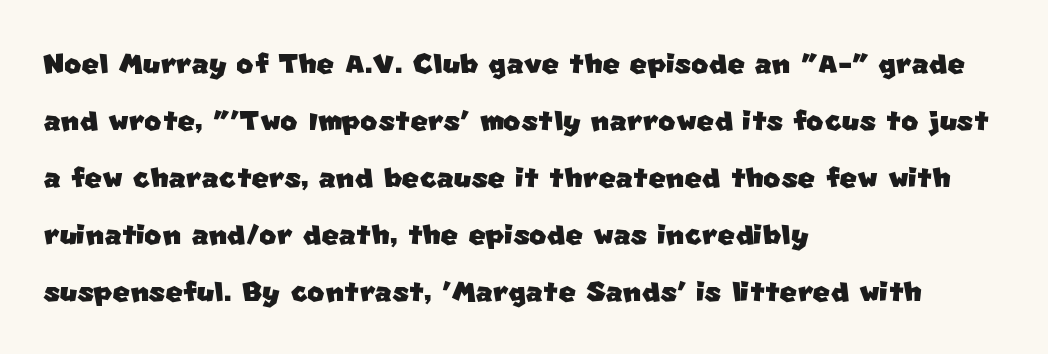
{"serif": "no", "width": "normal", "stroke_contrast": "low", "x_height": "large", "monospaced": "no", "underline": "no", "align": "left", "line_spacing": "normal", "line_spacing_ratio": 1.54, "letter_spacing": "normal", "letter_spacing_em": 0.0, "glyph_px": 37}
